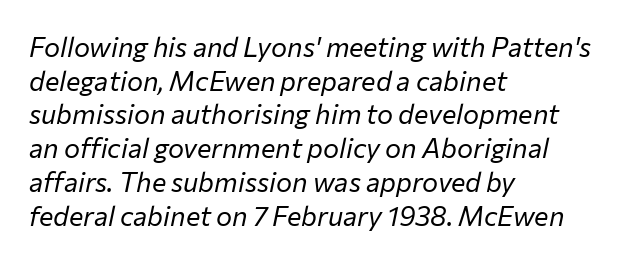
Q: Is the text bold? A: No.
Q: Is the text italic (slanted)? A: Yes, it leans right by about 12 degrees.
Q: Is the text underlined? A: No.
Q: How is the paragraph aligned? A: Left-aligned.
Q: Is the spacing between letters normal or unusually wide? A: Normal.
Q: Is the spacing between lines tight, normal or loose? A: Normal.
